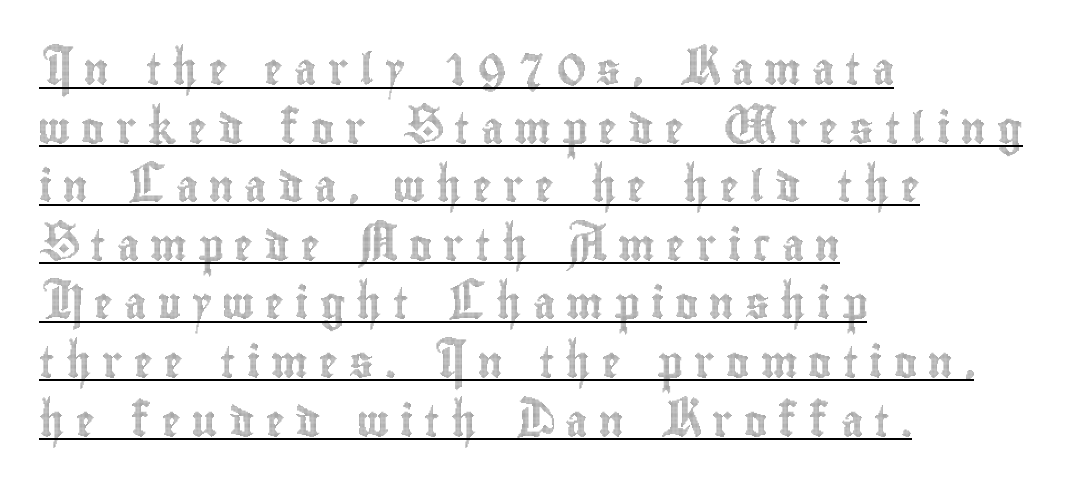
The image shows 31 px condensed type, upright; set left-aligned, line spacing 1.89x, unusually wide letter spacing (+0.36 em), underlined; a small x-height.
